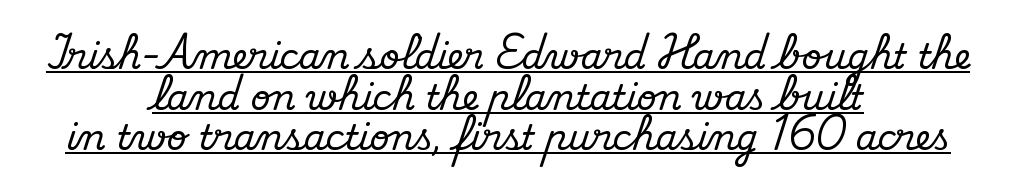
The image shows 35 px serif type; set centered, line spacing 1.16x, normal letter spacing, underlined; medium stroke contrast and a small x-height.
